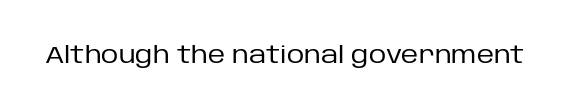
The image shows 24 px text type, upright; set normal letter spacing, not underlined.
